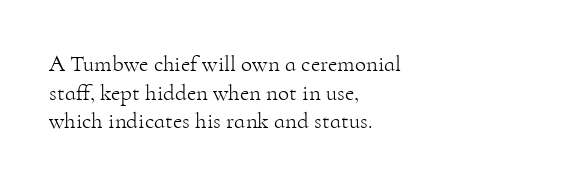
Q: Is the text bold? A: No.
Q: Is the text italic (slanted)? A: No, it is upright.
Q: Is the text underlined? A: No.
Q: How is the paragraph aligned? A: Left-aligned.
Q: Is the spacing between letters normal or unusually wide? A: Normal.
Q: Is the spacing between lines tight, normal or loose? A: Normal.
